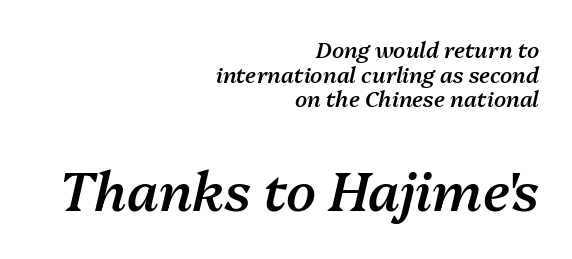
{"italic": "yes", "lean": "right", "slant_degrees": 13, "bold": "semi", "weight": "semibold", "width": "normal", "stroke_contrast": "medium", "x_height": "medium", "monospaced": "no", "underline": "no", "align": "right", "line_spacing": "tight", "line_spacing_ratio": 1.12, "letter_spacing": "normal", "letter_spacing_em": 0.0, "larger_block": "second", "size_ratio": 2.45, "glyph_px": 54}
